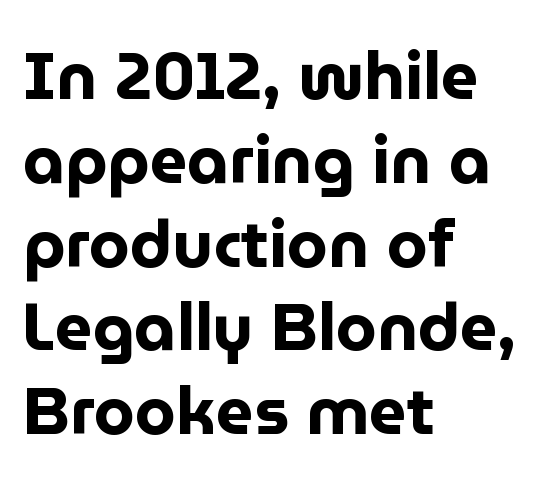
Q: Is the text bold? A: Yes.
Q: Is the text italic (slanted)? A: No, it is upright.
Q: Is the typeface a serif or a sans-serif typeface? A: Sans-serif.
Q: Is the text underlined? A: No.
Q: How is the paragraph aligned? A: Left-aligned.
Q: Is the spacing between letters normal or unusually wide? A: Normal.
Q: Is the spacing between lines tight, normal or loose? A: Normal.
Q: Width (condensed, normal, or wide)? A: Normal.
Q: Stroke contrast? A: Low.
Q: x-height? A: Medium.
Q: Monospaced? A: No.
